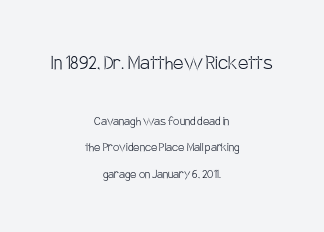
The image shows 23 px text type, upright; set centered, loose line spacing (1.92x), normal letter spacing, not underlined; the first (top) block is 1.64x larger.
